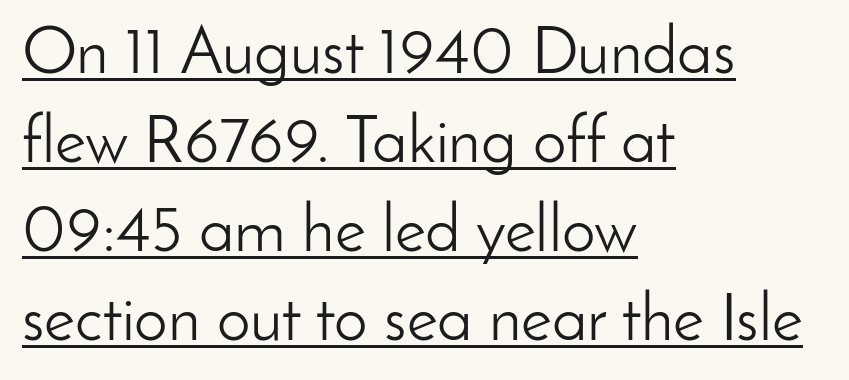
The strokes are not fattened; the text isn't bold. Character widths vary here, with narrow letters taking less room than wide ones. The vertical gap from one line to the next is medium. The face used here is a sans, in the tradition of grotesques and geometrics.
